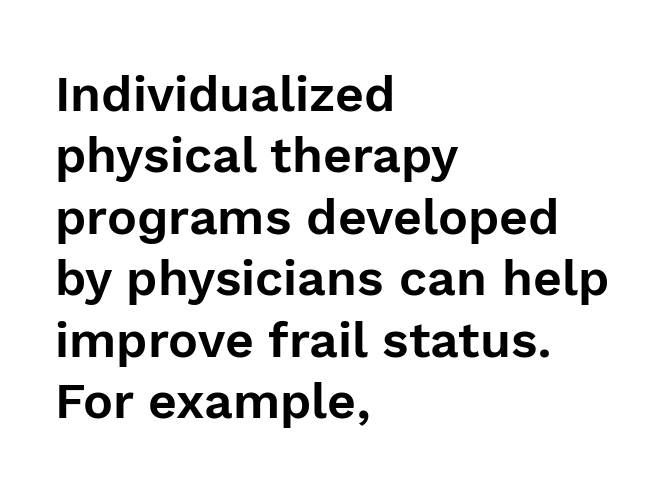
Q: Is the text italic (slanted)? A: No, it is upright.
Q: Is the typeface a serif or a sans-serif typeface? A: Sans-serif.
Q: Is the text underlined? A: No.
Q: How is the paragraph aligned? A: Left-aligned.
Q: Is the spacing between letters normal or unusually wide? A: Normal.
Q: Width (condensed, normal, or wide)? A: Normal.
Q: x-height? A: Medium.
Q: Monospaced? A: No.
